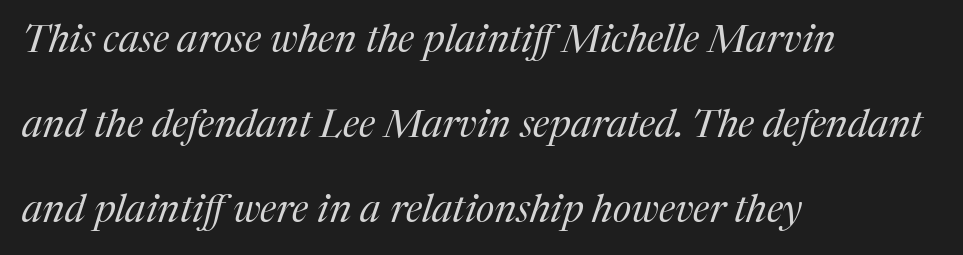
The face used here is proportionally spaced, like ordinary book or web type. The axis of the letterforms is tilted away from vertical. Clear beneath every line of the passage. A serif font was chosen for this passage. Compared with typical body copy, the letter spacing here is the same. You could fit nearly another row in the gap between these rows.
